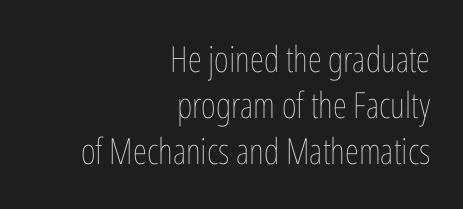
The image shows 36 px thin, condensed type, upright; set right-aligned, normal line spacing (1.28x), normal letter spacing, not underlined; low stroke contrast and a medium x-height.
